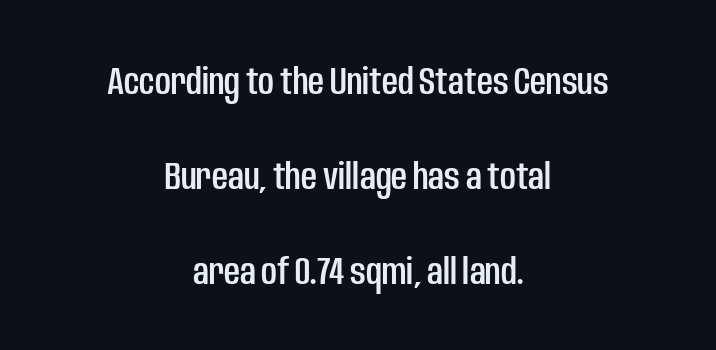
Q: Is the text italic (slanted)? A: No, it is upright.
Q: Is the typeface a serif or a sans-serif typeface? A: Sans-serif.
Q: Is the text underlined? A: No.
Q: How is the paragraph aligned? A: Centered.
Q: Is the spacing between letters normal or unusually wide? A: Normal.
Q: Is the spacing between lines tight, normal or loose? A: Loose.
Q: Width (condensed, normal, or wide)? A: Condensed.
Q: Stroke contrast? A: Low.
Q: x-height? A: Large.
Q: Monospaced? A: No.
